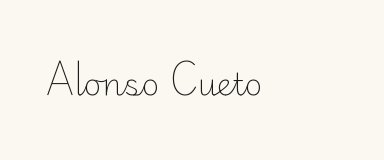
The lines in this sample share a left origin and differ only in where they stop. If you drew a line through each stem, it would be perfectly vertical. Look at the tracking — it's just the regular setting, nothing added. Spacing verdict: proportional, widths tailored to each character.
